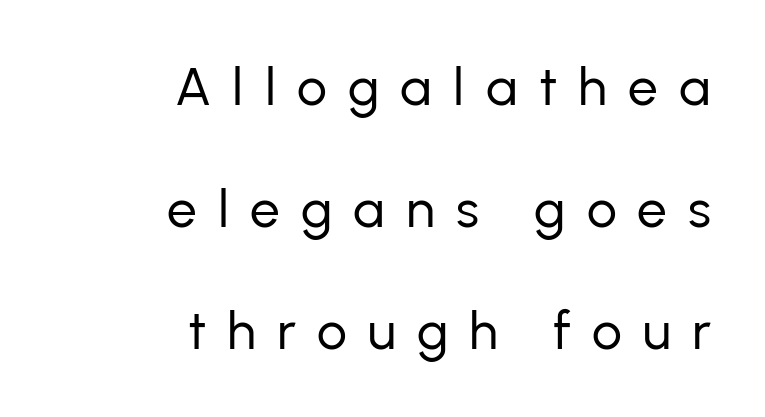
The image shows 53 px regular-weight sans-serif type, upright; set right-aligned, loose line spacing (2.3x), unusually wide letter spacing (+0.4 em), not underlined; low stroke contrast and a medium x-height.
